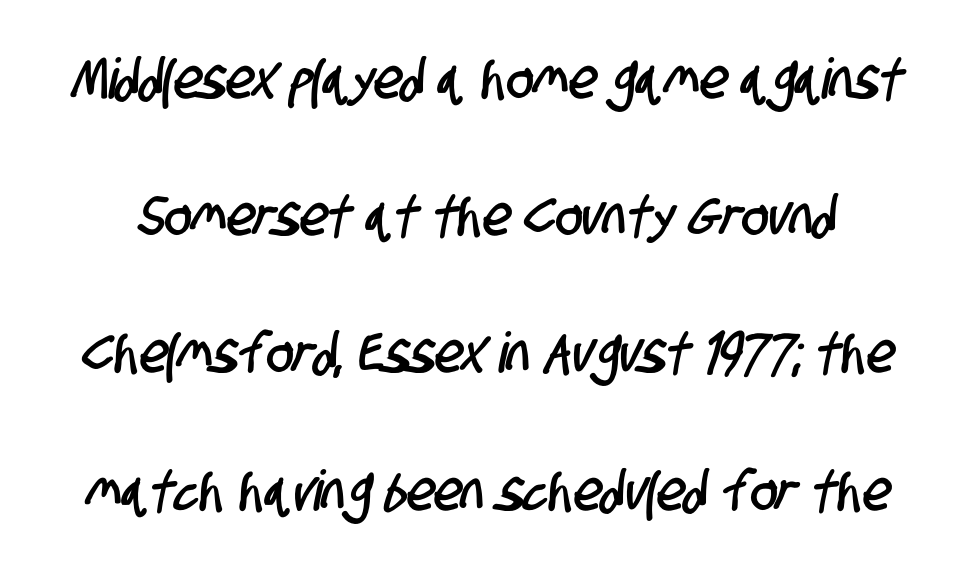
The image shows 56 px condensed sans-serif type; set loose line spacing (2.45x), normal letter spacing, not underlined; low stroke contrast and a large x-height.
